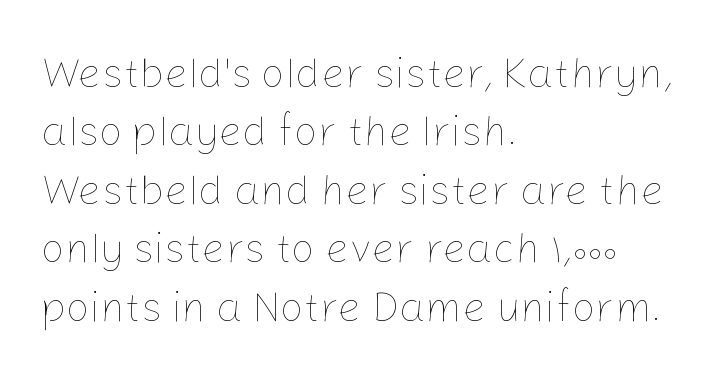
Q: Is the text bold? A: No.
Q: Is the text italic (slanted)? A: No, it is upright.
Q: Is the text underlined? A: No.
Q: How is the paragraph aligned? A: Left-aligned.
Q: Is the spacing between letters normal or unusually wide? A: Normal.
Q: Is the spacing between lines tight, normal or loose? A: Normal.
Q: Width (condensed, normal, or wide)? A: Normal.
Q: Stroke contrast? A: Low.
Q: x-height? A: Medium.
Q: Monospaced? A: No.
